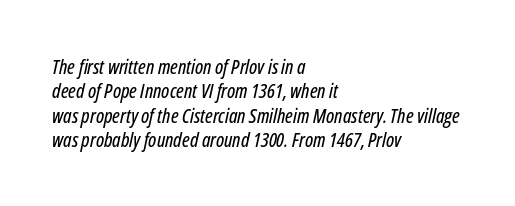
Between one letter and the next there's only the usual sliver of space. This sample is left-justified, so line endings fall wherever the words run out. The text carries the slant typical of an italic or oblique font. Check under the words: just untouched page.
